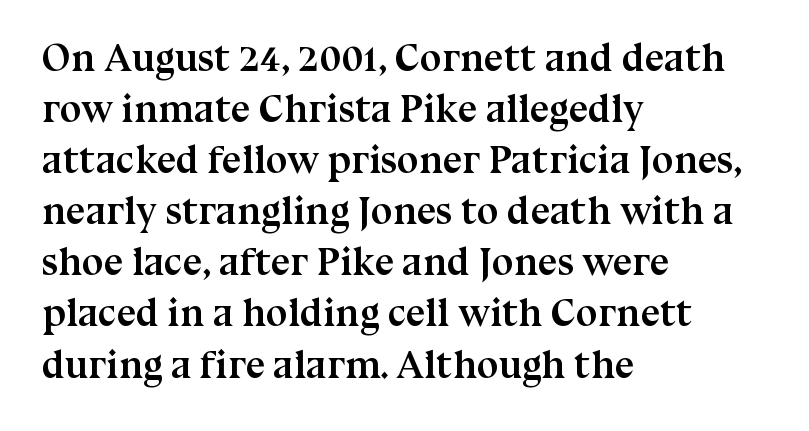
The image shows 39 px semibold serif type, upright; set left-aligned, normal line spacing (1.31x), normal letter spacing, not underlined; medium stroke contrast and a medium x-height.
